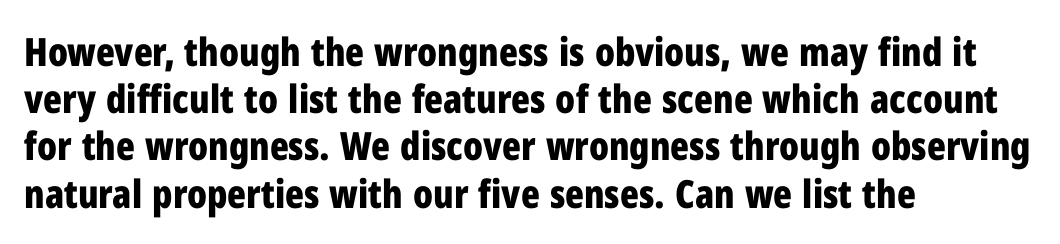
The image shows 39 px bold, condensed sans-serif type, upright; set left-aligned, line spacing 1.21x, normal letter spacing, not underlined; low stroke contrast and a medium x-height.
